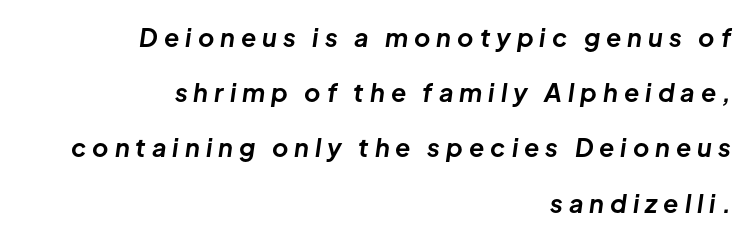
Q: Is the text bold? A: Yes.
Q: Is the text italic (slanted)? A: Yes, it leans right by about 8 degrees.
Q: Is the text underlined? A: No.
Q: How is the paragraph aligned? A: Right-aligned.
Q: Is the spacing between letters normal or unusually wide? A: Unusually wide.
Q: Is the spacing between lines tight, normal or loose? A: Loose.
